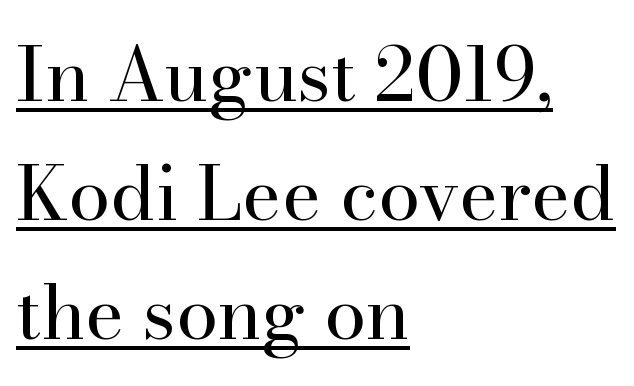
Q: Is the text bold? A: No.
Q: Is the text italic (slanted)? A: No, it is upright.
Q: Is the typeface a serif or a sans-serif typeface? A: Serif.
Q: Is the text underlined? A: Yes.
Q: How is the paragraph aligned? A: Left-aligned.
Q: Is the spacing between letters normal or unusually wide? A: Normal.
Q: Is the spacing between lines tight, normal or loose? A: Normal.
Q: Width (condensed, normal, or wide)? A: Normal.
Q: Stroke contrast? A: High.
Q: x-height? A: Small.
Q: Monospaced? A: No.
